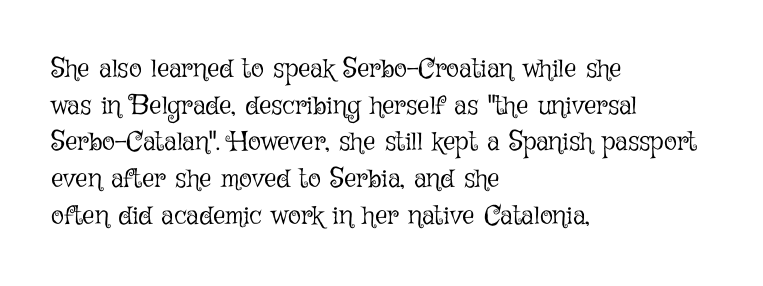
The image shows 27 px text type, upright; set left-aligned, normal line spacing (1.36x), normal letter spacing, not underlined.
